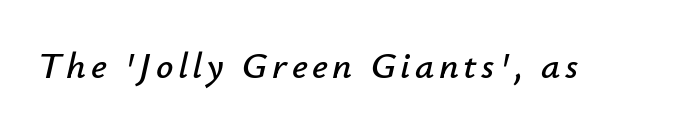
The image shows 38 px text type, italic (leaning right); set not underlined; low stroke contrast and a small x-height.
